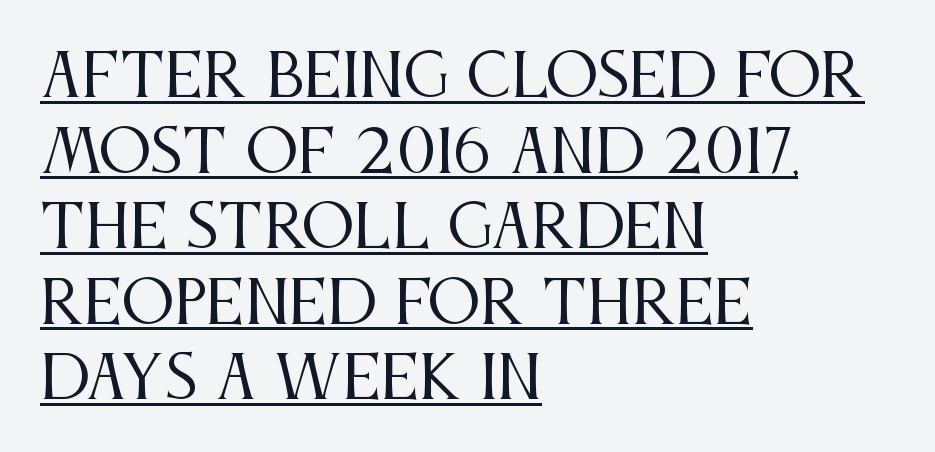
Honestly, the row spacing looks completely unremarkable. The glyphs in this specimen are seriffed. Nope, not italic — everything's standing straight. Where is the straight margin? On the left. You could call the tracking neutral — neither tight nor loose. Here the designer chose a conventional face with non-uniform glyph widths.
